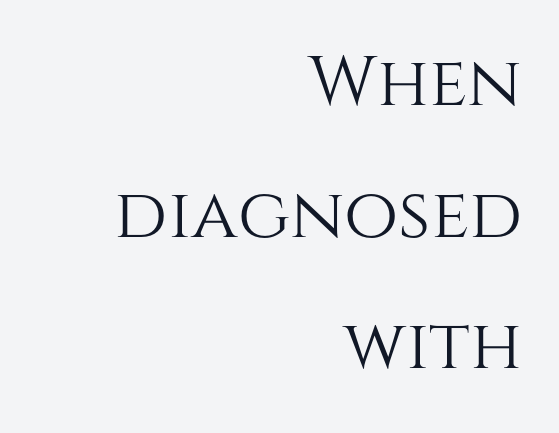
The image shows 70 px text type, upright; set right-aligned, line spacing 1.88x, normal letter spacing, not underlined; medium stroke contrast and a large x-height.
